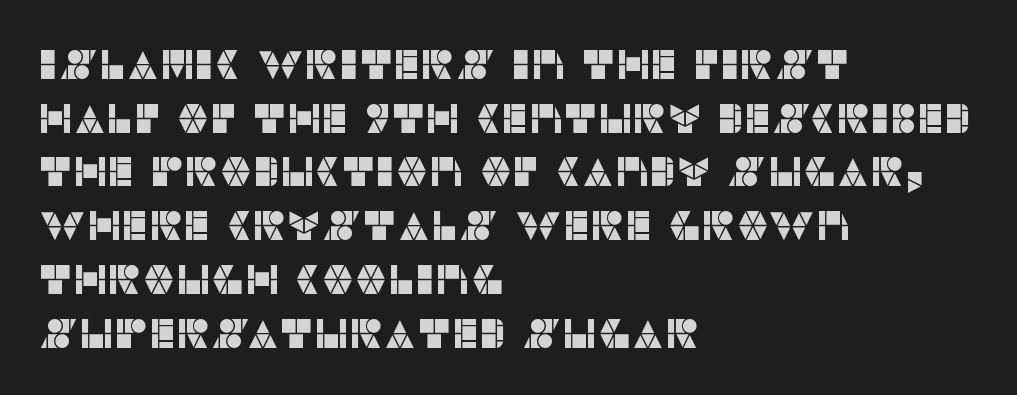
Q: Is the text italic (slanted)? A: No, it is upright.
Q: Is the typeface a serif or a sans-serif typeface? A: Sans-serif.
Q: Is the text underlined? A: No.
Q: How is the paragraph aligned? A: Left-aligned.
Q: Is the spacing between letters normal or unusually wide? A: Normal.
Q: Is the spacing between lines tight, normal or loose? A: Normal.
Q: Width (condensed, normal, or wide)? A: Normal.
Q: Stroke contrast? A: Low.
Q: x-height? A: Large.
Q: Monospaced? A: No.
